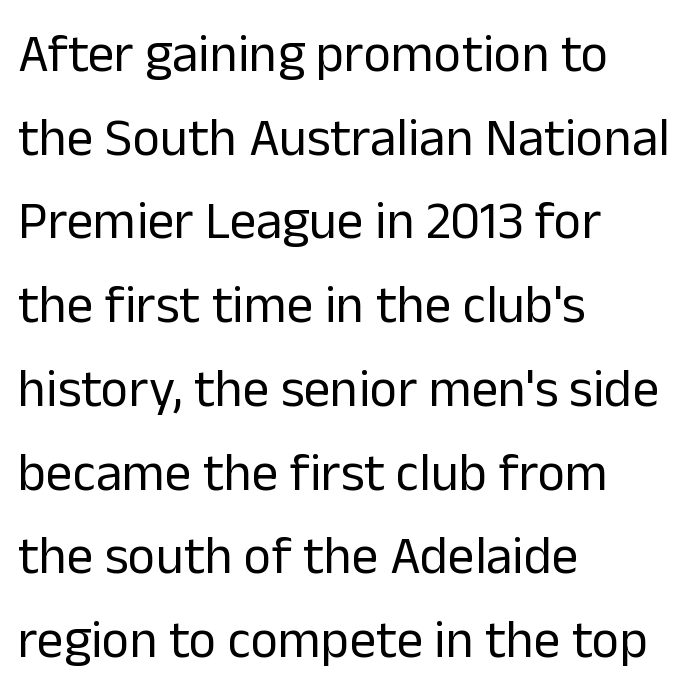
The specimen omits any rule beneath the text block's lines. The paragraph has a hard left edge and a soft right edge. Weight: in the light-to-regular range. How are the letters spaced? Ordinarily, with no added tracking. A typesetter would call this proportional, since set widths differ per character.
